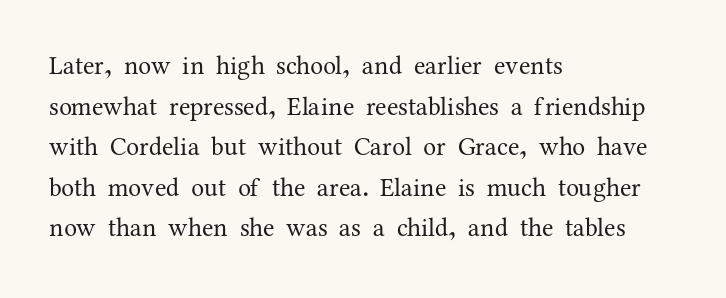
The zone under the glyphs is completely vacant. Letters have the restrained weight of plain body copy at most. Line beginnings align vertically; line endings do not. The gaps between neighbouring characters are ordinary and unremarkable.
